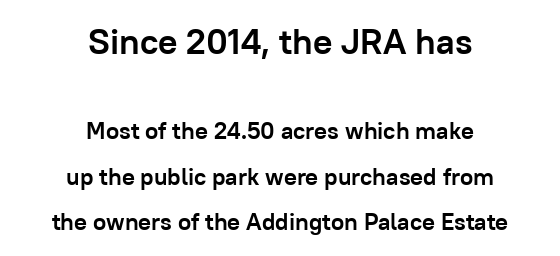
The rendering shrinks the type as you move from the upper chunk to the lower. Check the space under the baseline: it is left empty. One-word summary of the alignment: center. The rendering keeps characters at their native spacing. You could not count columns in this text — the font is proportionally spaced.
